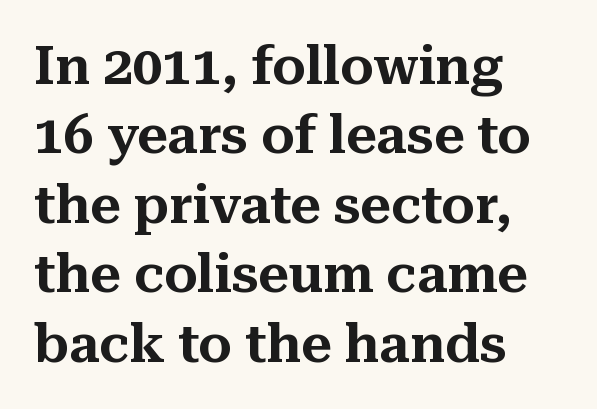
Line spacing here is normal. The glyphs are unaccompanied by any horizontal stroke below them. You could not count columns in this text — the font is proportionally spaced. These lines were composed using upright roman letters.
